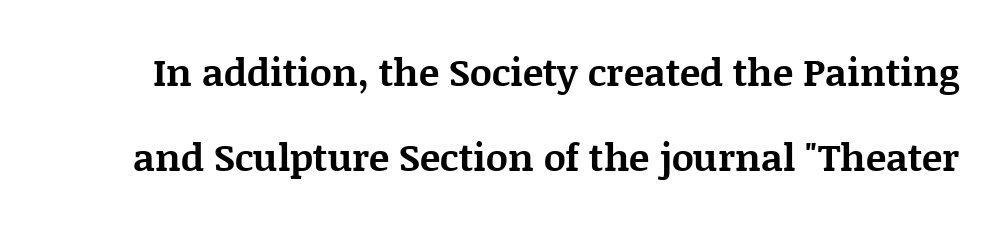
{"serif": "yes", "italic": "no", "bold": "yes", "weight": "bold", "width": "normal", "stroke_contrast": "medium", "x_height": "large", "monospaced": "no", "underline": "no", "line_spacing": "loose", "line_spacing_ratio": 2.23, "letter_spacing": "normal", "letter_spacing_em": 0.0, "glyph_px": 38}
